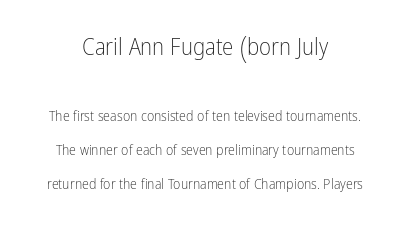
{"italic": "no", "bold": "no", "underline": "no", "align": "center", "line_spacing": "loose", "line_spacing_ratio": 2.45, "letter_spacing": "normal", "letter_spacing_em": 0.0, "larger_block": "first", "size_ratio": 1.64, "glyph_px": 23}
